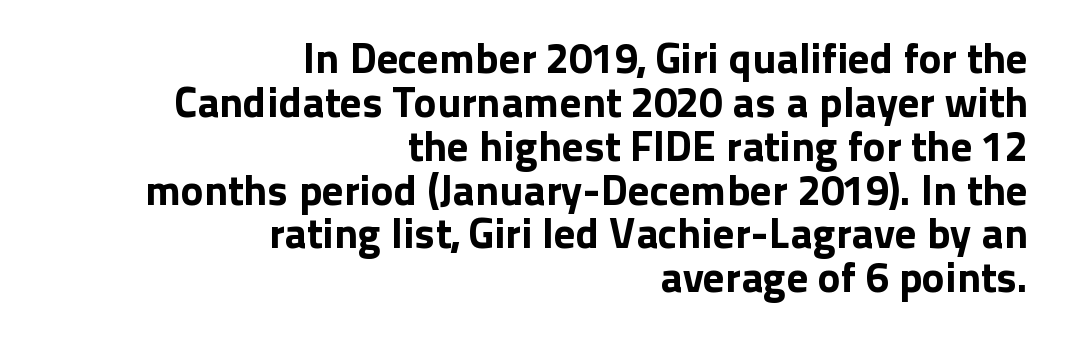
The line-height multiplier appears low, near solid setting. Each word holds together tightly as a unit, with standard inter-letter gaps. Underlining? Definitely not there. One-word summary of the alignment: right. These lines are rendered in a variable-pitch font.
